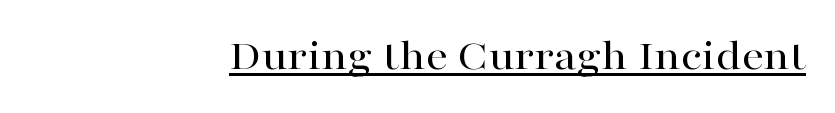
{"serif": "yes", "italic": "no", "width": "wide", "stroke_contrast": "high", "x_height": "medium", "monospaced": "no", "underline": "yes", "align": "right", "letter_spacing": "normal", "letter_spacing_em": 0.0, "glyph_px": 44}
